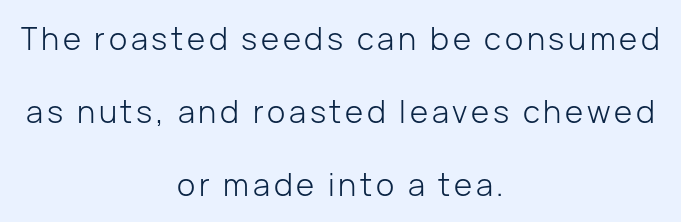
The image shows 31 px light sans-serif type, upright; set centered, loose line spacing (2.35x), not underlined; low stroke contrast and a medium x-height.
